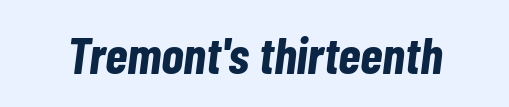
Plain, unruled lines of type. A dark, heavy texture on the line: the type is bold. Each letter keeps its own natural width here, so spacing adapts to shape. Each word holds together tightly as a unit, with standard inter-letter gaps. This sample uses an oblique cut, with every glyph tilted off the vertical.
